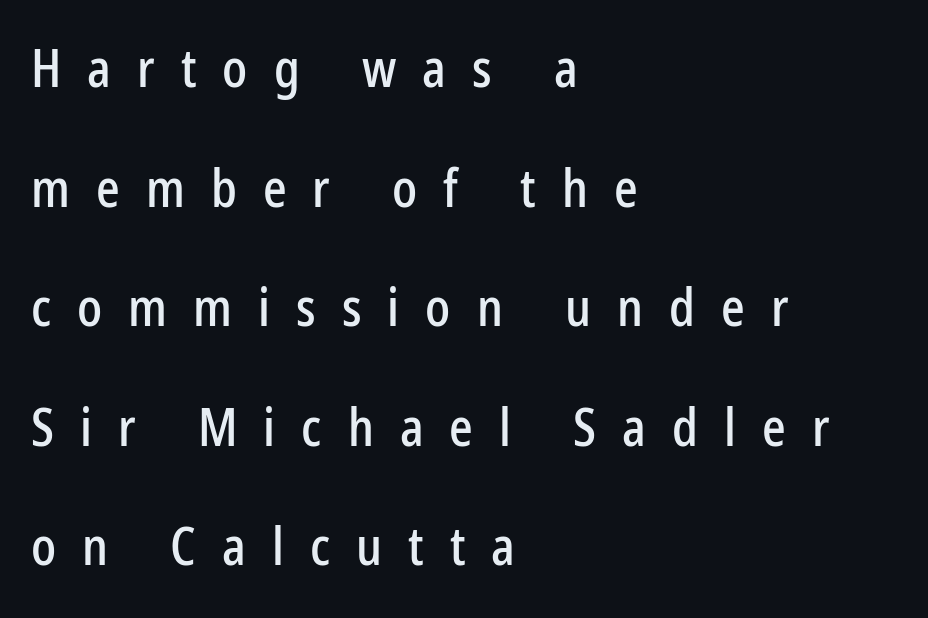
The image shows 52 px condensed sans-serif type, upright; set left-aligned, loose line spacing (2.3x), unusually wide letter spacing (+0.5 em), not underlined; low stroke contrast and a medium x-height.
